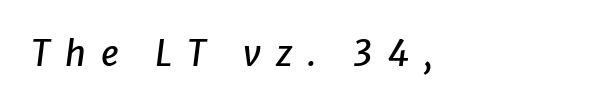
Descender tails drop into unmarked territory. The letters advance in unequal steps, a hallmark of proportional type. The whole block is typeset with a tilt. These lines have a slow, spaced-out rhythm from letter to letter.
